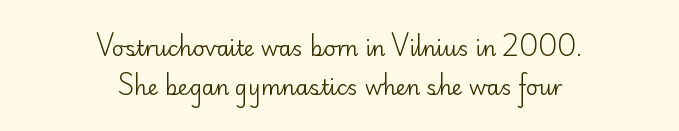
Quick note: not italic, upright. The baseline area is clear. The letters look calm and open, with moderate or lighter stems. A typesetter would call this zero additional tracking. Each line is balanced around a shared central axis.
